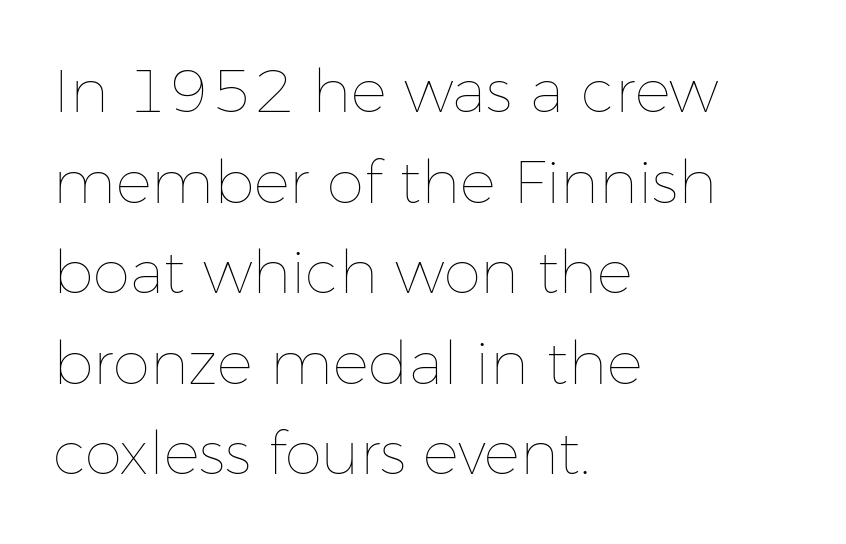
{"italic": "no", "bold": "no", "weight": "thin", "width": "normal", "stroke_contrast": "low", "x_height": "medium", "monospaced": "no", "underline": "no", "align": "left", "line_spacing": "normal", "line_spacing_ratio": 1.51, "letter_spacing": "normal", "letter_spacing_em": 0.0, "glyph_px": 60}
